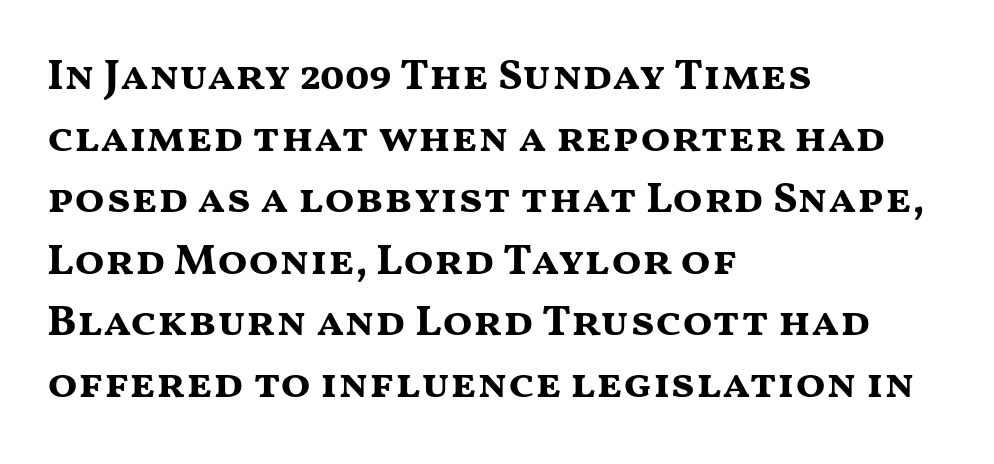
{"serif": "no", "italic": "no", "bold": "yes", "weight": "bold", "width": "wide", "stroke_contrast": "medium", "x_height": "medium", "monospaced": "no", "underline": "no", "align": "left", "line_spacing": "normal", "line_spacing_ratio": 1.4, "letter_spacing": "normal", "letter_spacing_em": 0.0, "glyph_px": 44}
